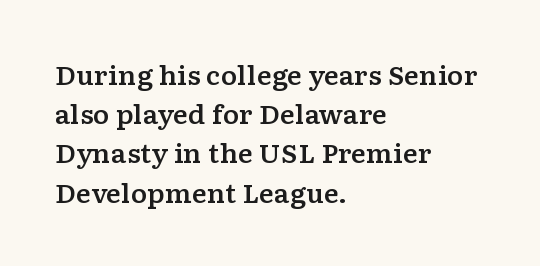
Q: Is the text italic (slanted)? A: No, it is upright.
Q: Is the text underlined? A: No.
Q: How is the paragraph aligned? A: Left-aligned.
Q: Is the spacing between letters normal or unusually wide? A: Normal.
Q: Is the spacing between lines tight, normal or loose? A: Normal.
